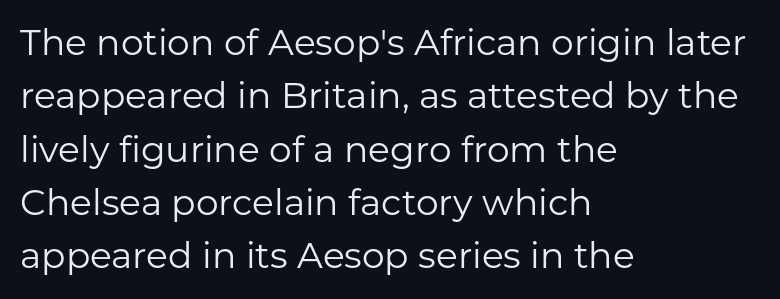
The image shows 36 px regular-weight sans-serif type, upright; set left-aligned, normal line spacing (1.48x), normal letter spacing, not underlined; low stroke contrast and a medium x-height.
